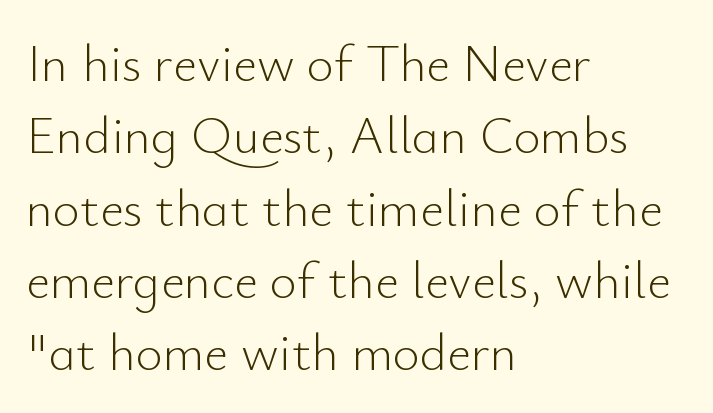
Q: Is the text bold? A: No.
Q: Is the text italic (slanted)? A: No, it is upright.
Q: Is the typeface a serif or a sans-serif typeface? A: Sans-serif.
Q: Is the text underlined? A: No.
Q: How is the paragraph aligned? A: Left-aligned.
Q: Is the spacing between letters normal or unusually wide? A: Normal.
Q: Is the spacing between lines tight, normal or loose? A: Normal.
Q: Width (condensed, normal, or wide)? A: Normal.
Q: Stroke contrast? A: Low.
Q: x-height? A: Small.
Q: Monospaced? A: No.
